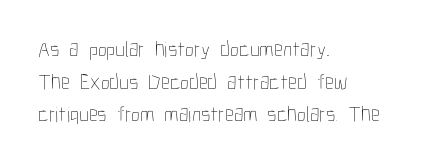
The image shows 22 px text type, upright; set left-aligned, normal line spacing (1.48x), normal letter spacing, not underlined.
